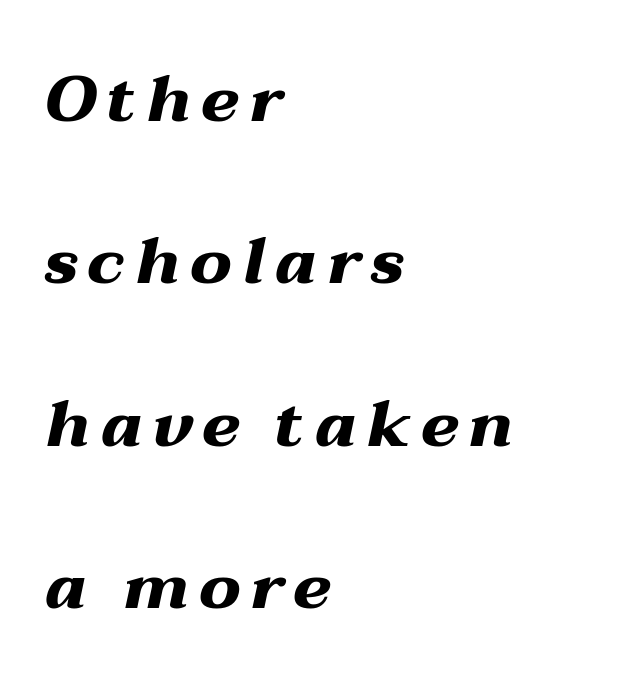
{"italic": "yes", "lean": "right", "slant_degrees": 12, "bold": "yes", "weight": "heavy", "width": "wide", "stroke_contrast": "medium", "x_height": "medium", "monospaced": "no", "underline": "no", "align": "left", "line_spacing": "loose", "line_spacing_ratio": 2.5, "glyph_px": 65}
